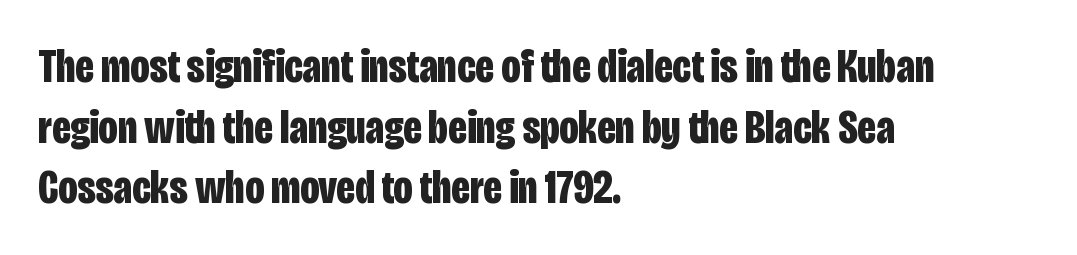
Q: Is the text bold? A: Yes.
Q: Is the text italic (slanted)? A: No, it is upright.
Q: Is the typeface a serif or a sans-serif typeface? A: Sans-serif.
Q: Is the text underlined? A: No.
Q: How is the paragraph aligned? A: Left-aligned.
Q: Is the spacing between letters normal or unusually wide? A: Normal.
Q: Is the spacing between lines tight, normal or loose? A: Normal.
Q: Width (condensed, normal, or wide)? A: Condensed.
Q: Stroke contrast? A: Low.
Q: x-height? A: Large.
Q: Monospaced? A: No.
